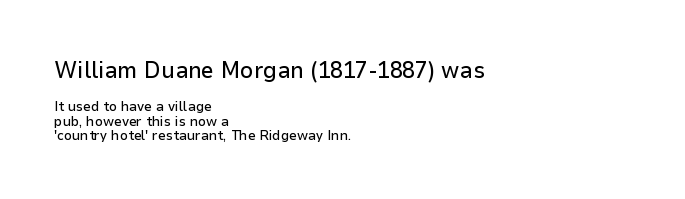
Q: Is the text italic (slanted)? A: No, it is upright.
Q: Is the text underlined? A: No.
Q: How is the paragraph aligned? A: Left-aligned.
Q: Is the spacing between letters normal or unusually wide? A: Normal.
Q: Is the spacing between lines tight, normal or loose? A: Tight.
Q: Which block of text is set in a larger size, the first (top) or the second (bottom)? A: The first (top) one.
